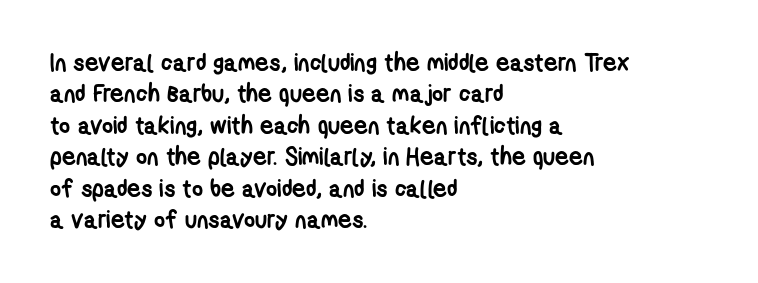
The image shows 24 px bold type; set left-aligned, normal line spacing (1.31x), normal letter spacing, not underlined.
